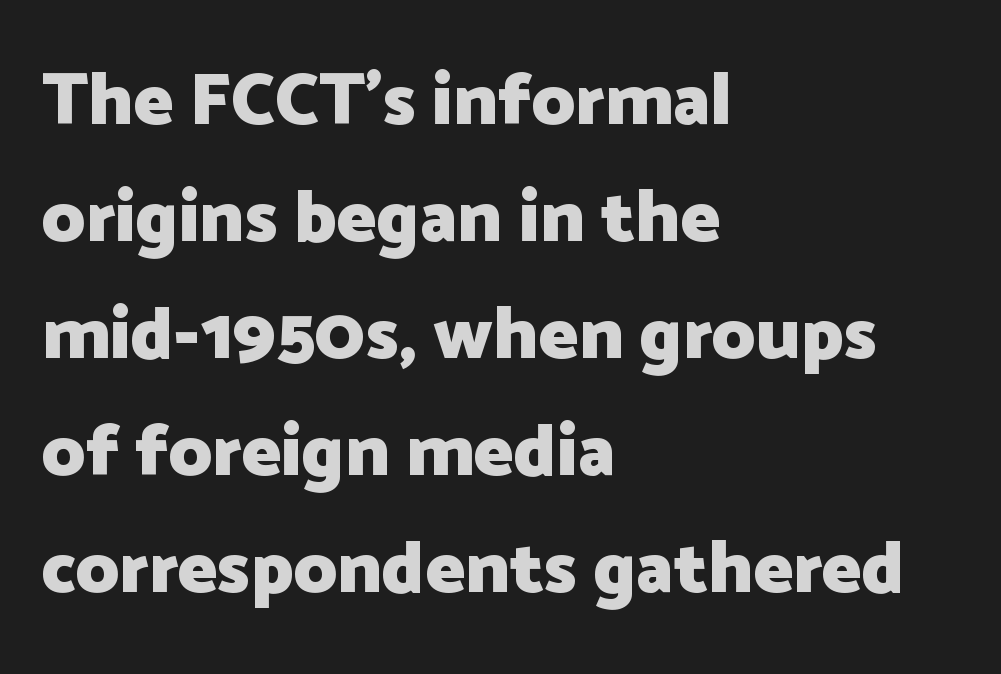
Q: Is the text bold? A: Yes.
Q: Is the text italic (slanted)? A: No, it is upright.
Q: Is the typeface a serif or a sans-serif typeface? A: Sans-serif.
Q: Is the text underlined? A: No.
Q: How is the paragraph aligned? A: Left-aligned.
Q: Is the spacing between letters normal or unusually wide? A: Normal.
Q: Is the spacing between lines tight, normal or loose? A: Normal.
Q: Width (condensed, normal, or wide)? A: Normal.
Q: Stroke contrast? A: Low.
Q: x-height? A: Medium.
Q: Monospaced? A: No.
